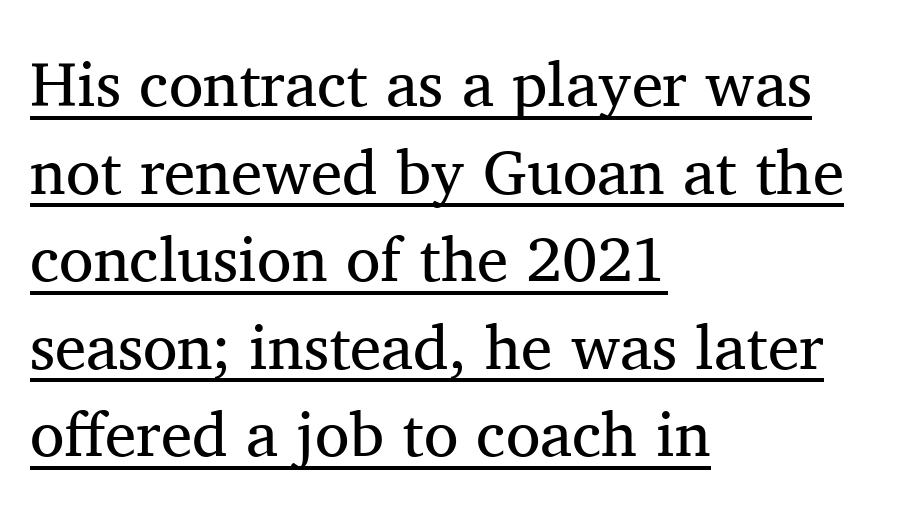
{"serif": "yes", "italic": "no", "bold": "no", "weight": "regular", "width": "normal", "stroke_contrast": "medium", "x_height": "medium", "monospaced": "no", "underline": "yes", "align": "left", "line_spacing": "normal", "line_spacing_ratio": 1.39, "letter_spacing": "normal", "letter_spacing_em": 0.0, "glyph_px": 63}
